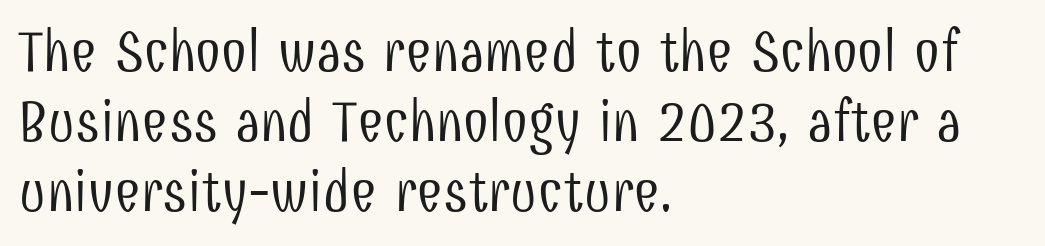
The image shows 58 px light, condensed sans-serif type, upright; set left-aligned, line spacing 1.21x, normal letter spacing, not underlined; low stroke contrast and a medium x-height.
